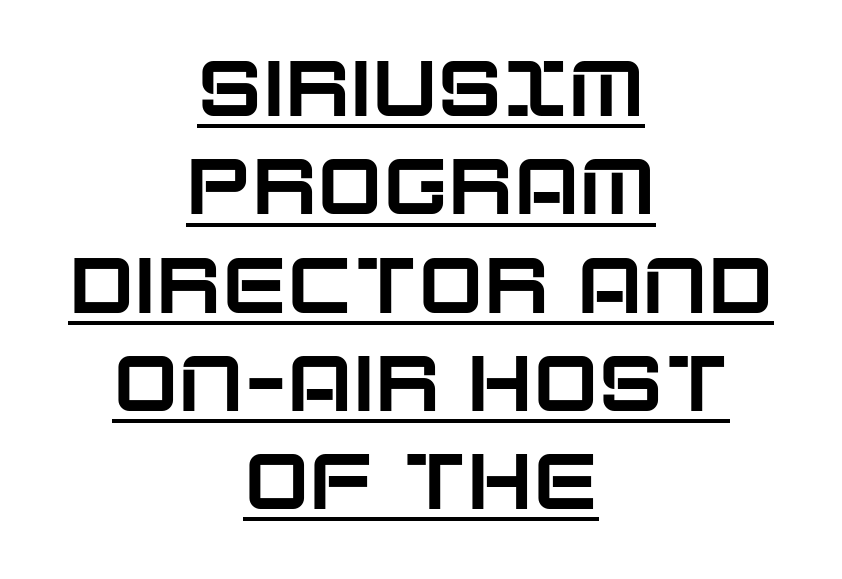
The image shows 78 px sans-serif type, upright; set centered, normal line spacing (1.26x), normal letter spacing, underlined; low stroke contrast and a large x-height.
